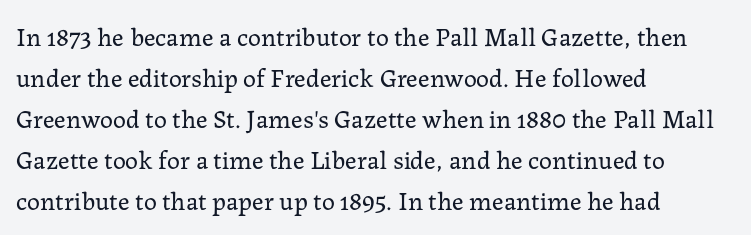
The words here are not underlined. Unbolded letterforms with no extra heft. Quick note: interline space is typical. These lines stack with their left ends in a neat column. Ordinary non-slanted type is in use. Here the glyphs are tracked normally, forming tight word shapes.
